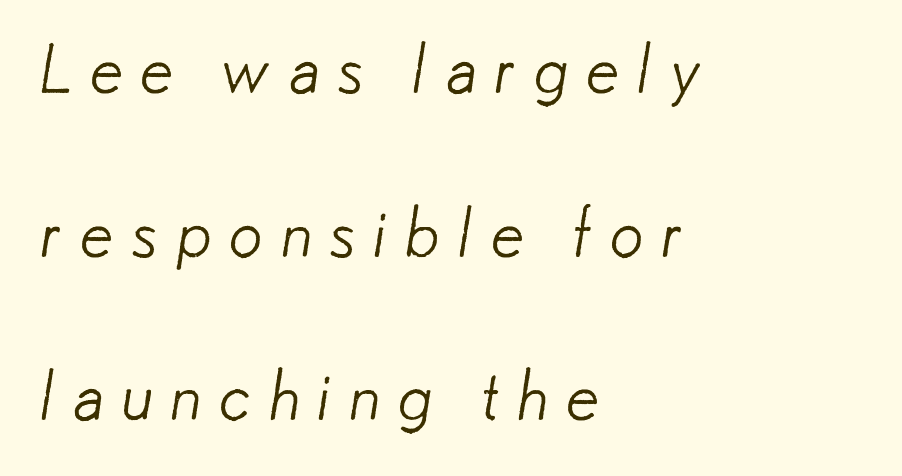
{"serif": "no", "bold": "no", "weight": "light", "width": "normal", "stroke_contrast": "low", "x_height": "small", "monospaced": "no", "underline": "no", "align": "left", "line_spacing": "loose", "line_spacing_ratio": 2.37, "letter_spacing": "wide", "letter_spacing_em": 0.23, "glyph_px": 69}
